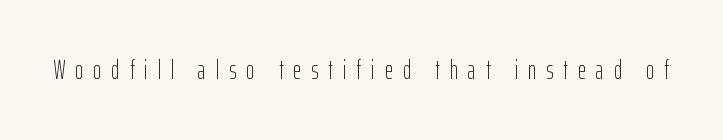
Q: Is the text bold? A: No.
Q: Is the text italic (slanted)? A: No, it is upright.
Q: Is the text underlined? A: No.
Q: Is the spacing between letters normal or unusually wide? A: Unusually wide.
